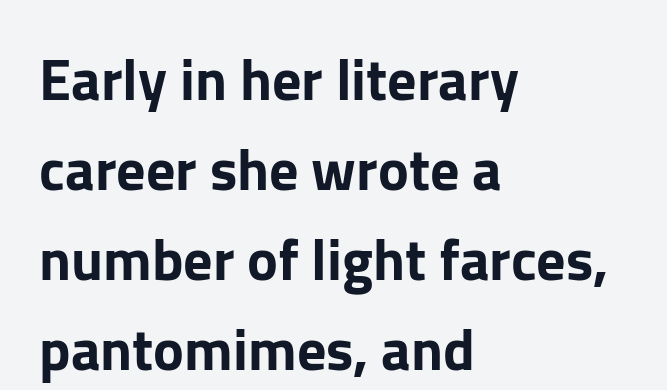
The image shows 58 px sans-serif type, upright; set left-aligned, normal line spacing (1.55x), normal letter spacing, not underlined; low stroke contrast and a medium x-height.
